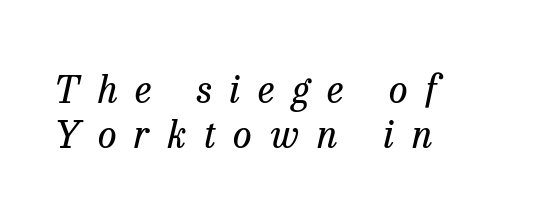
The image shows 38 px regular-weight serif type, italic (leaning right); set left-aligned, line spacing 1.19x, unusually wide letter spacing (+0.47 em), not underlined; low stroke contrast and a medium x-height.
